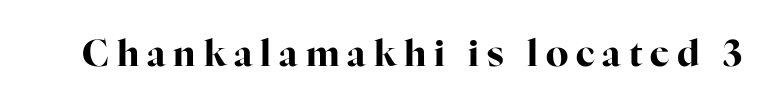
{"serif": "yes", "italic": "no", "bold": "yes", "weight": "bold", "width": "normal", "stroke_contrast": "high", "x_height": "medium", "monospaced": "no", "underline": "no", "letter_spacing": "wide", "letter_spacing_em": 0.22, "glyph_px": 36}
